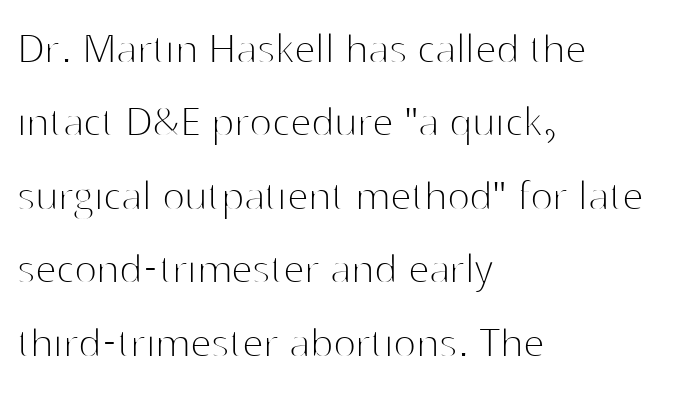
The image shows 48 px thin sans-serif type, upright; set left-aligned, normal line spacing (1.53x), normal letter spacing, not underlined; high stroke contrast and a medium x-height.
